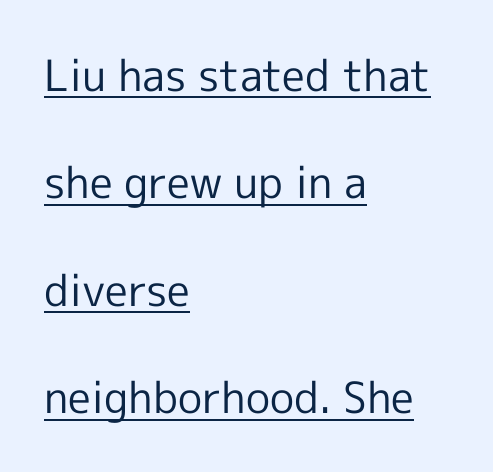
The image shows 43 px regular-weight sans-serif type, upright; set left-aligned, loose line spacing (2.5x), normal letter spacing, underlined; a medium x-height.
